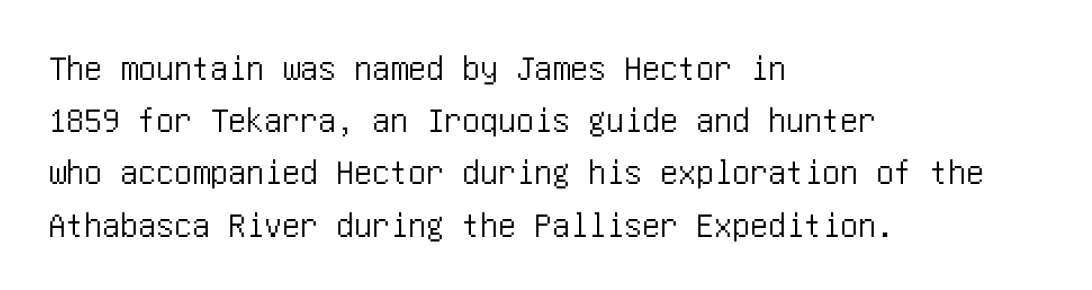
Q: Is the text italic (slanted)? A: No, it is upright.
Q: Is the typeface a serif or a sans-serif typeface? A: Sans-serif.
Q: Is the text underlined? A: No.
Q: How is the paragraph aligned? A: Left-aligned.
Q: Is the spacing between letters normal or unusually wide? A: Normal.
Q: Is the spacing between lines tight, normal or loose? A: Normal.
Q: Width (condensed, normal, or wide)? A: Condensed.
Q: Stroke contrast? A: Low.
Q: x-height? A: Large.
